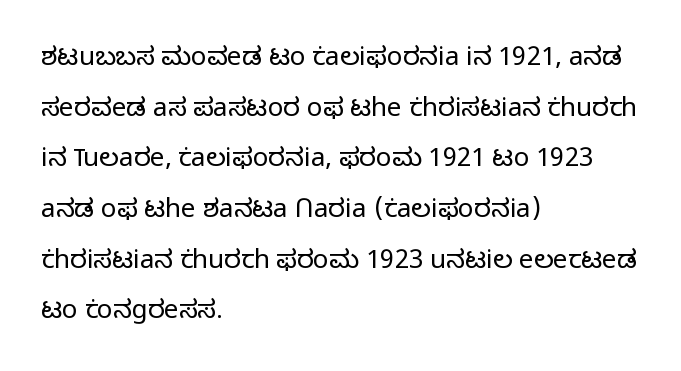
Stroke thickness stays within the range of a standard reading face or lighter. The line-height multiplier appears high, well above default. There is no visible air inserted between adjacent glyphs. Layout note: lines flush left. Tall strokes in this sample are plumb rather than angled.
